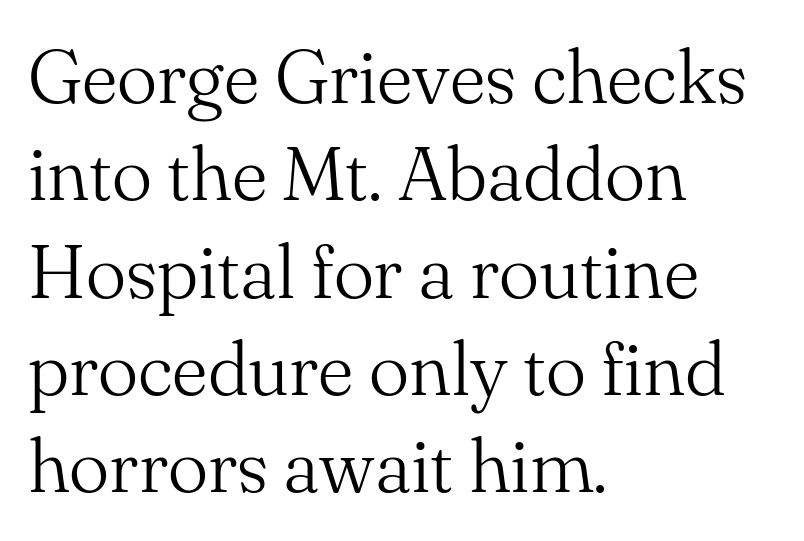
The image shows 76 px light serif type, upright; set left-aligned, normal line spacing (1.28x), normal letter spacing, not underlined; medium stroke contrast and a small x-height.
